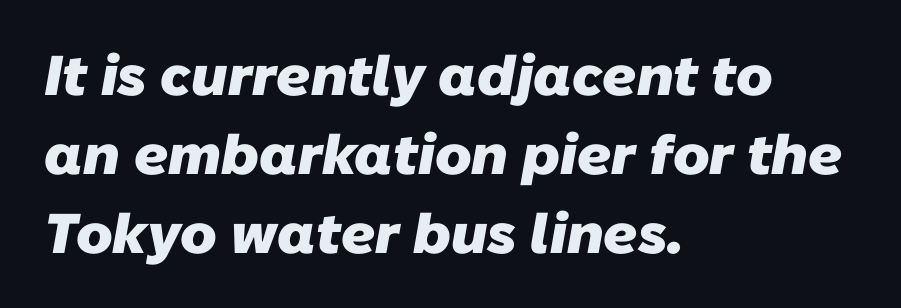
Q: Is the text bold? A: Yes.
Q: Is the typeface a serif or a sans-serif typeface? A: Sans-serif.
Q: Is the text underlined? A: No.
Q: How is the paragraph aligned? A: Left-aligned.
Q: Is the spacing between letters normal or unusually wide? A: Normal.
Q: Is the spacing between lines tight, normal or loose? A: Normal.
Q: Width (condensed, normal, or wide)? A: Normal.
Q: Stroke contrast? A: Low.
Q: x-height? A: Medium.
Q: Monospaced? A: No.
